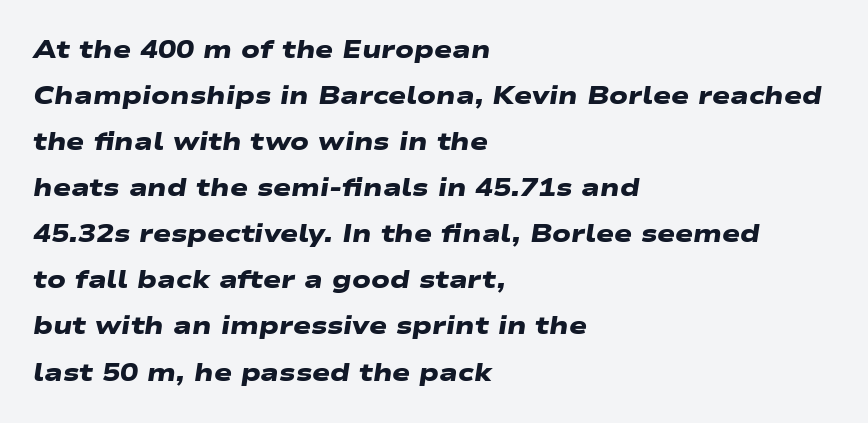
Words float on clear page, feet unadorned. The lines are spread far apart with generous leading. The rag falls on the right side of this text block. The face used here has the dense, thick strokes of a bold. Students, note that the glyphs here touch the page at normal intervals.
